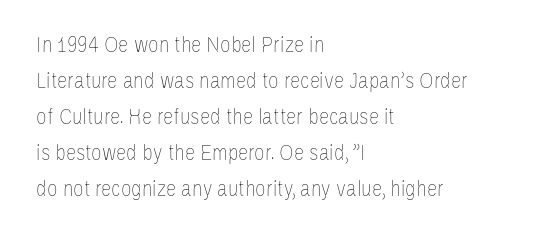
The foot of each line stays bare and open. It's the straight-up-and-down kind of type. The gaps between neighbouring characters are ordinary and unremarkable. A normal amount of white space separates one row of letters from the next. Typeset ragged right — the left edge is the straight one. Is the stroke heavy? The answer is a plain regular-or-lighter.
